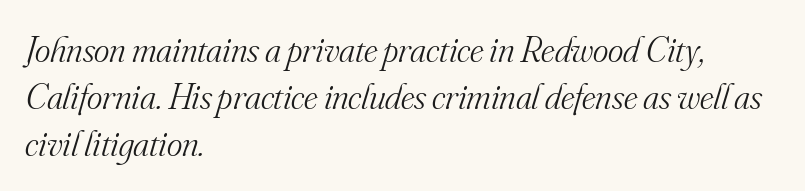
The image shows 37 px light serif type, italic (leaning right); set left-aligned, normal line spacing (1.27x), normal letter spacing, not underlined; medium stroke contrast and a small x-height.
